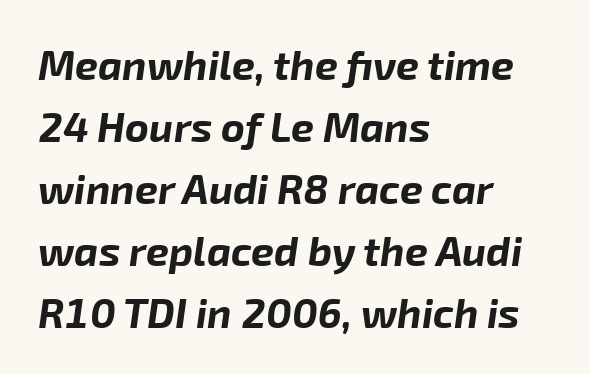
The image shows 41 px bold type, italic (leaning right); set left-aligned, normal line spacing (1.51x), normal letter spacing, not underlined; low stroke contrast and a medium x-height.
